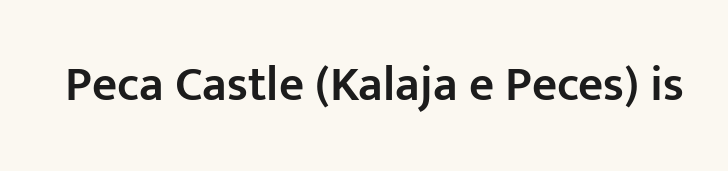
Q: Is the text bold? A: Semi-bold.
Q: Is the text italic (slanted)? A: No, it is upright.
Q: Is the typeface a serif or a sans-serif typeface? A: Sans-serif.
Q: Is the text underlined? A: No.
Q: Is the spacing between letters normal or unusually wide? A: Normal.
Q: Width (condensed, normal, or wide)? A: Normal.
Q: Stroke contrast? A: Low.
Q: x-height? A: Medium.
Q: Monospaced? A: No.
